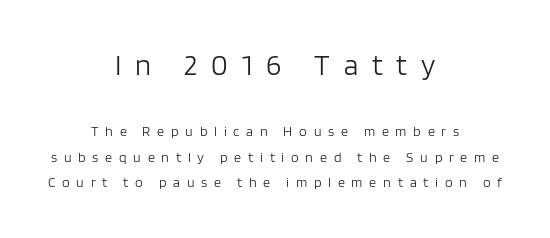
{"serif": "no", "italic": "no", "bold": "no", "weight": "light", "width": "normal", "stroke_contrast": "low", "x_height": "large", "monospaced": "no", "underline": "no", "align": "center", "line_spacing_ratio": 1.8, "letter_spacing": "wide", "letter_spacing_em": 0.48, "larger_block": "first", "size_ratio": 2.07, "glyph_px": 29}
